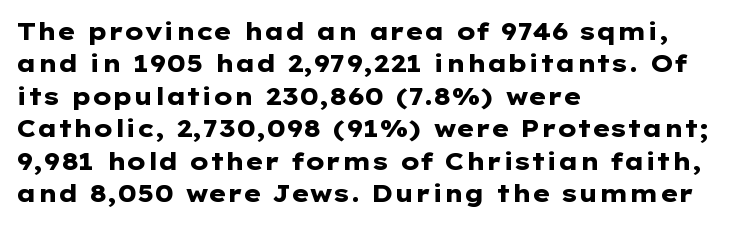
Whoever set this chose a conventional vertical rhythm. Emphasis by weight is at full strength: bold. The setting favours the left margin, as ordinary paragraphs usually do. Glance below the letters and you will spot only blank space. Rendered with straight, roman letterforms.
